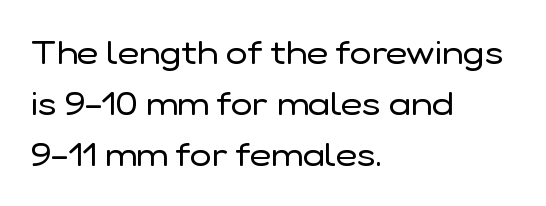
{"serif": "no", "italic": "no", "bold": "no", "weight": "regular", "width": "normal", "stroke_contrast": "low", "x_height": "medium", "monospaced": "no", "underline": "no", "align": "left", "line_spacing": "normal", "line_spacing_ratio": 1.55, "letter_spacing": "normal", "letter_spacing_em": 0.0, "glyph_px": 33}
